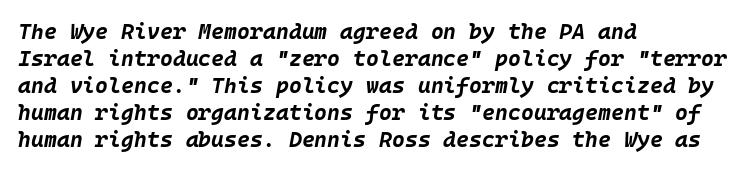
Q: Is the text bold? A: Yes.
Q: Is the text italic (slanted)? A: Yes, it leans right by about 10 degrees.
Q: Is the text underlined? A: No.
Q: How is the paragraph aligned? A: Left-aligned.
Q: Is the spacing between letters normal or unusually wide? A: Normal.
